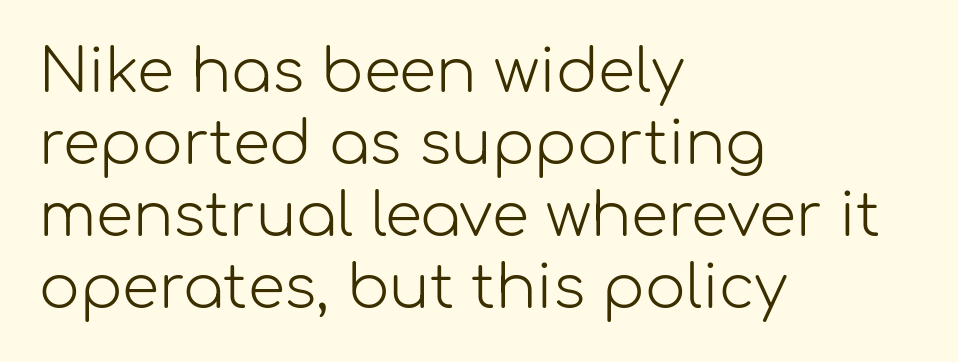
The image shows 60 px light sans-serif type, upright; set left-aligned, line spacing 1.2x, normal letter spacing, not underlined; low stroke contrast and a medium x-height.
